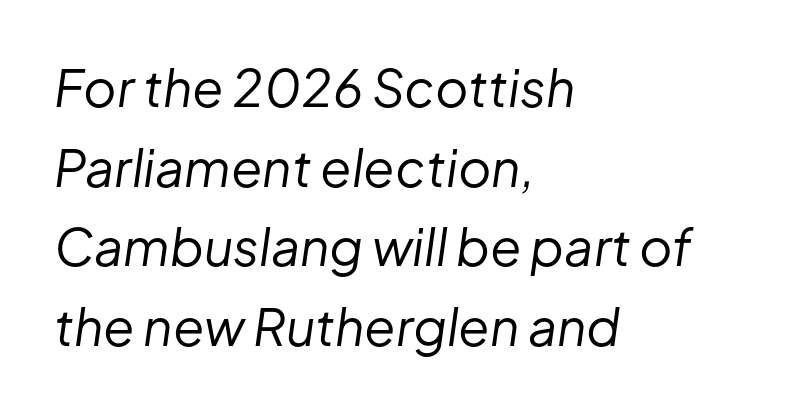
This sample uses plain, unmodified letter spacing. The passage shown leans; its letterforms are oblique. Leftover space on each line is placed entirely after the last word. The gap between lines stays unmarked. Counters stay open thanks to moderate or lighter strokes.
